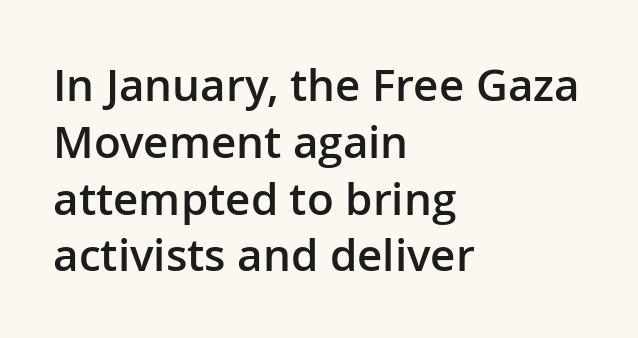
Q: Is the text bold? A: Semi-bold.
Q: Is the text italic (slanted)? A: No, it is upright.
Q: Is the typeface a serif or a sans-serif typeface? A: Sans-serif.
Q: Is the text underlined? A: No.
Q: How is the paragraph aligned? A: Left-aligned.
Q: Is the spacing between letters normal or unusually wide? A: Normal.
Q: Is the spacing between lines tight, normal or loose? A: Normal.
Q: Width (condensed, normal, or wide)? A: Normal.
Q: Stroke contrast? A: Low.
Q: x-height? A: Medium.
Q: Monospaced? A: No.
